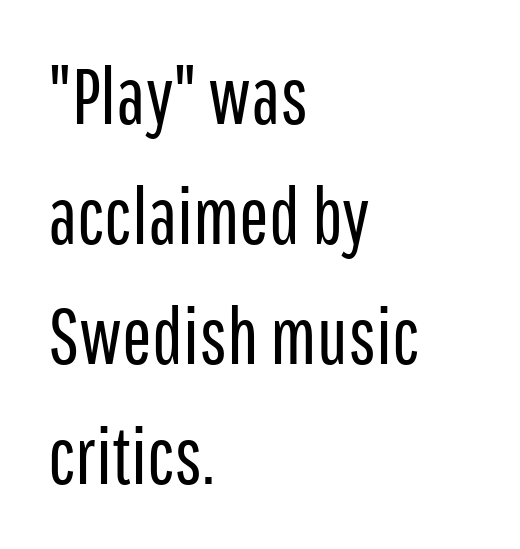
Q: Is the text bold? A: No.
Q: Is the text italic (slanted)? A: No, it is upright.
Q: Is the typeface a serif or a sans-serif typeface? A: Sans-serif.
Q: Is the text underlined? A: No.
Q: How is the paragraph aligned? A: Left-aligned.
Q: Is the spacing between letters normal or unusually wide? A: Normal.
Q: Is the spacing between lines tight, normal or loose? A: Normal.
Q: Width (condensed, normal, or wide)? A: Condensed.
Q: Stroke contrast? A: Low.
Q: x-height? A: Medium.
Q: Monospaced? A: No.
